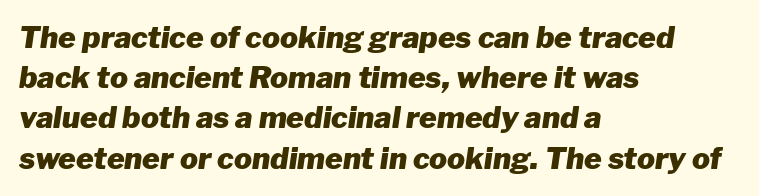
Q: Is the text bold? A: Yes.
Q: Is the text italic (slanted)? A: Yes, it leans right by about 8 degrees.
Q: Is the text underlined? A: No.
Q: How is the paragraph aligned? A: Left-aligned.
Q: Is the spacing between letters normal or unusually wide? A: Normal.
Q: Is the spacing between lines tight, normal or loose? A: Normal.
Q: Width (condensed, normal, or wide)? A: Normal.
Q: Stroke contrast? A: Low.
Q: x-height? A: Medium.
Q: Monospaced? A: No.
